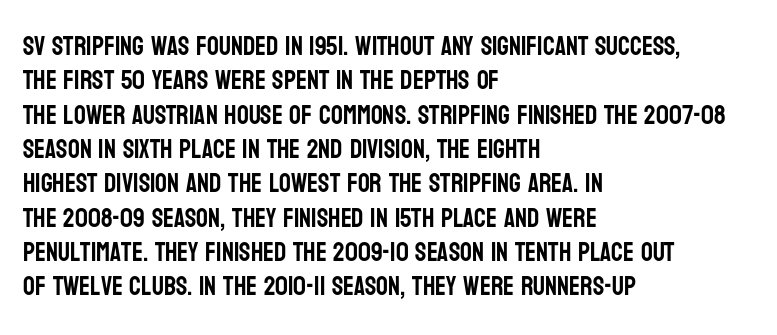
{"italic": "no", "underline": "no", "align": "left", "line_spacing": "normal", "line_spacing_ratio": 1.32, "letter_spacing": "normal", "letter_spacing_em": 0.0, "glyph_px": 26}
